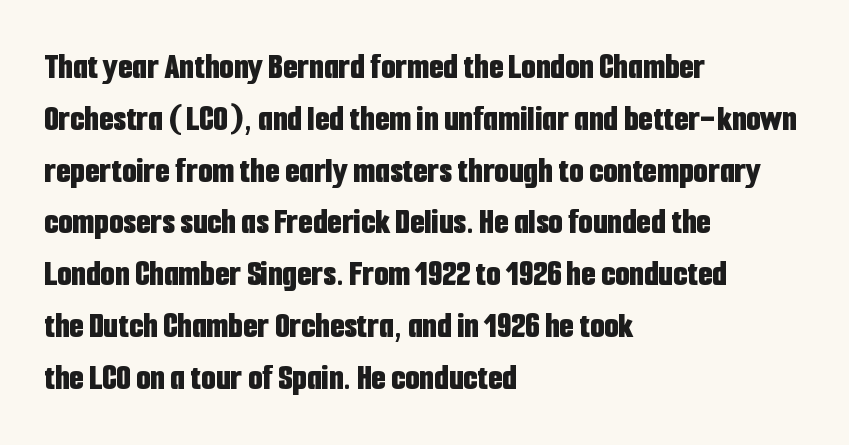
Q: Is the text bold? A: Yes.
Q: Is the text italic (slanted)? A: No, it is upright.
Q: Is the typeface a serif or a sans-serif typeface? A: Sans-serif.
Q: Is the text underlined? A: No.
Q: How is the paragraph aligned? A: Left-aligned.
Q: Is the spacing between letters normal or unusually wide? A: Normal.
Q: Is the spacing between lines tight, normal or loose? A: Normal.
Q: Width (condensed, normal, or wide)? A: Condensed.
Q: Stroke contrast? A: Low.
Q: x-height? A: Medium.
Q: Monospaced? A: No.
